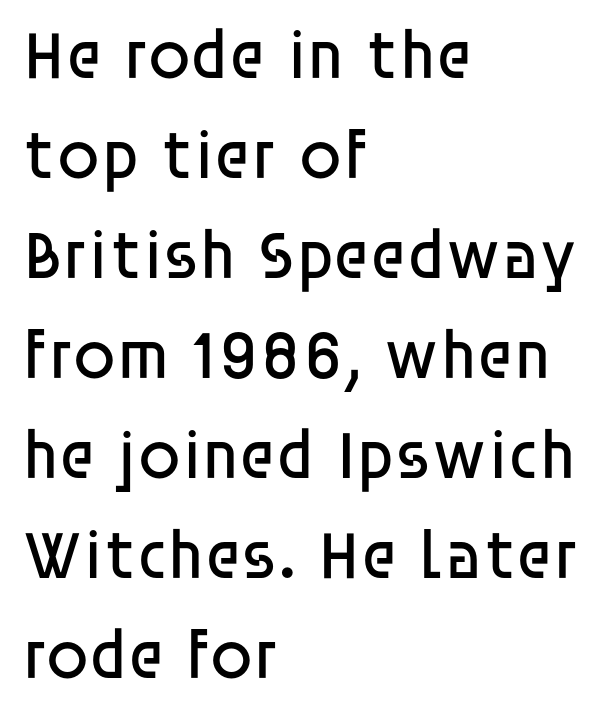
The image shows 69 px regular-weight sans-serif type, upright; set left-aligned, normal line spacing (1.45x), normal letter spacing, not underlined; low stroke contrast and a large x-height.
